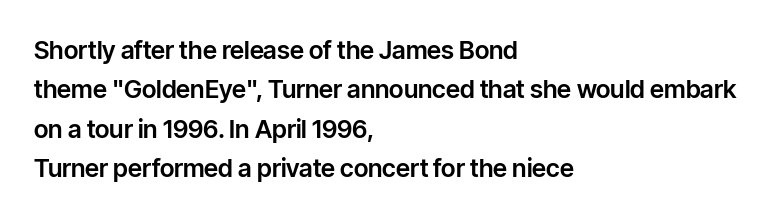
The setting favours the left margin, as ordinary paragraphs usually do. Is there any slant? The stems are plumb. A bare baseline throughout the passage. The letterforms sit shoulder to shoulder at normal distance. These lines sit exactly where default settings would place them.
